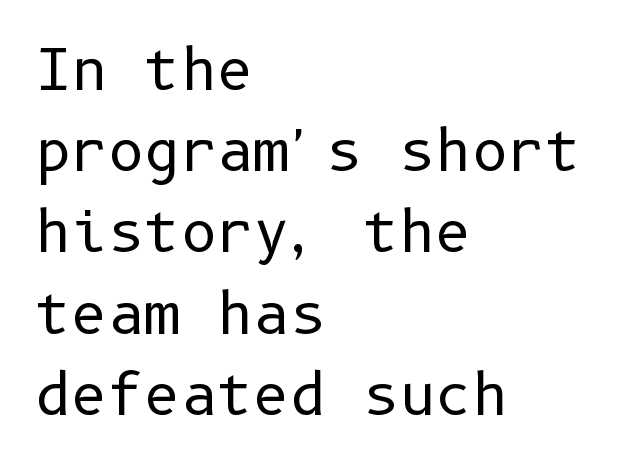
Q: Is the text bold? A: No.
Q: Is the text italic (slanted)? A: No, it is upright.
Q: Is the typeface a serif or a sans-serif typeface? A: Sans-serif.
Q: Is the text underlined? A: No.
Q: How is the paragraph aligned? A: Left-aligned.
Q: Is the spacing between letters normal or unusually wide? A: Normal.
Q: Is the spacing between lines tight, normal or loose? A: Normal.
Q: Width (condensed, normal, or wide)? A: Normal.
Q: Stroke contrast? A: Low.
Q: x-height? A: Medium.
